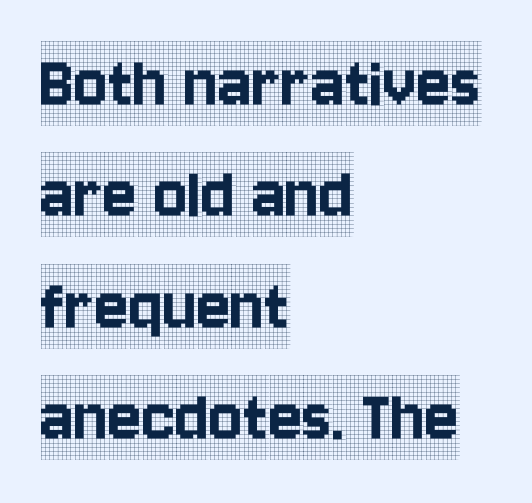
The image shows 79 px condensed serif type, upright; set left-aligned, normal line spacing (1.41x), normal letter spacing, not underlined; a large x-height.
